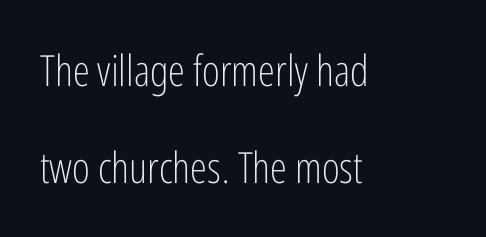
{"serif": "no", "italic": "no", "bold": "no", "weight": "light", "width": "condensed", "stroke_contrast": "low", "x_height": "medium", "monospaced": "no", "underline": "no", "align": "left", "line_spacing": "loose", "line_spacing_ratio": 2.26, "letter_spacing": "normal", "letter_spacing_em": 0.0, "glyph_px": 43}
